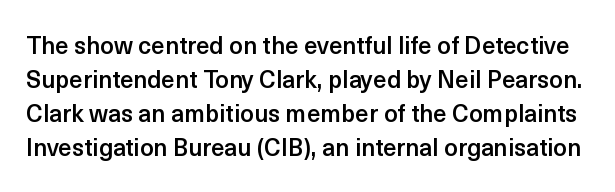
The image shows 24 px text type, upright; set normal line spacing (1.42x), normal letter spacing, not underlined.
